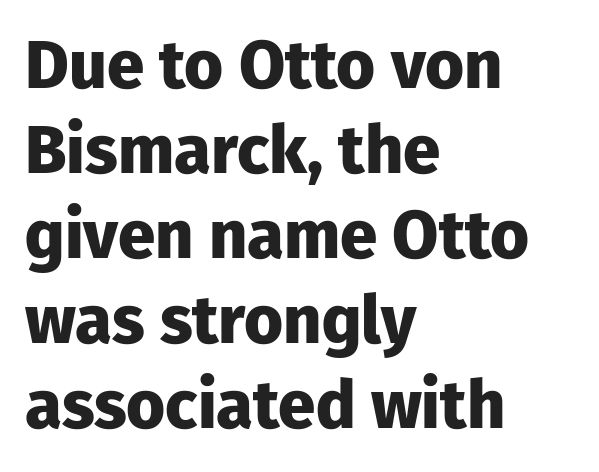
The letters stand straight up with perfectly vertical stems. What weight is shown? A full bold with thick strokes. You could call the tracking neutral — neither tight nor loose. Each letter keeps its own natural width here, so spacing adapts to shape.
